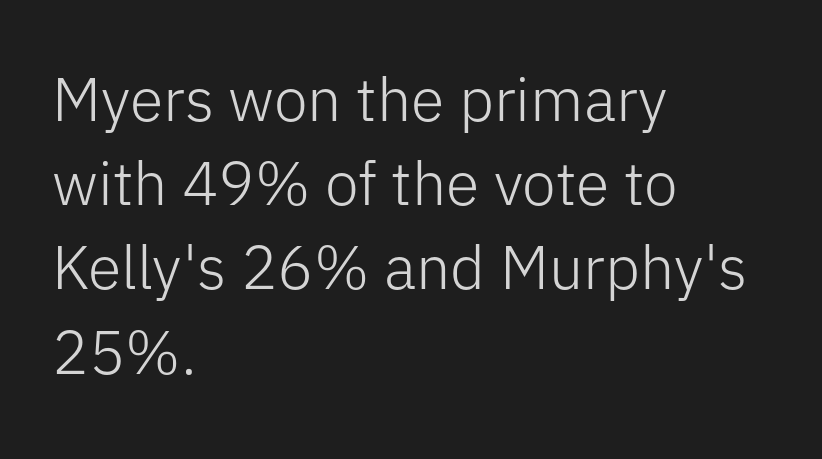
This sample has the flowing, uneven cadence of proportional lettering. What kind of face is this? One without serifs — a sans. Which margin do the lines hug? The left one — the right edge is uneven. There is no visible air inserted between adjacent glyphs.
